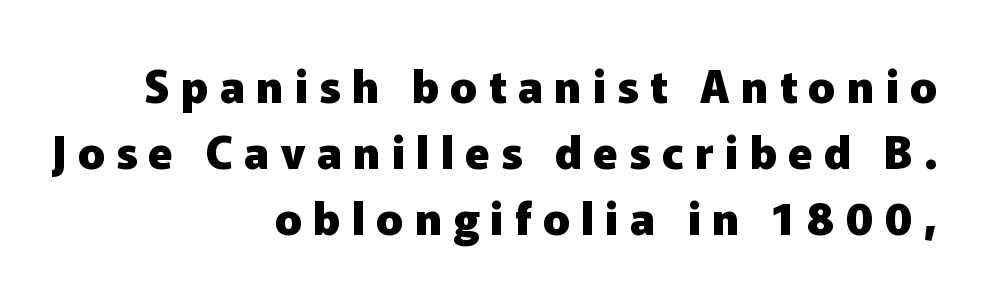
Its strokes are broad and dark, the hallmark of bold type. Leftover space on each line is placed entirely before the opening word. The rendering uses natural spacing where letterforms have individual widths. This is the regular roman posture of the typeface. A clean baseline with only descenders dipping below it.
